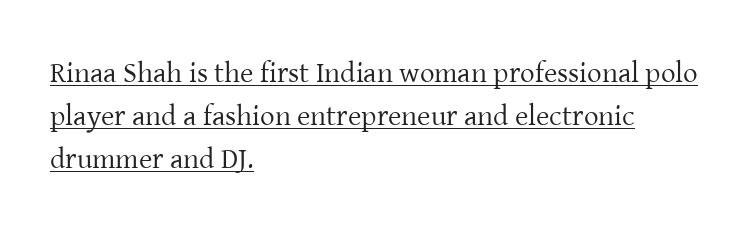
A rule runs beneath these lines of type. Proportional: the letters do not fall into vertical columns. Here the glyphs are tracked normally, forming tight word shapes. Caption: multi-line text, flush left, ragged right. The block of text has a typical density, with ordinary space between rows.
